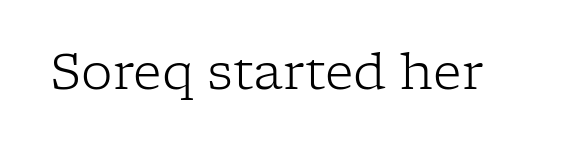
{"serif": "yes", "italic": "no", "bold": "no", "weight": "light", "width": "normal", "stroke_contrast": "low", "x_height": "medium", "monospaced": "no", "underline": "no", "letter_spacing": "normal", "letter_spacing_em": 0.0, "glyph_px": 50}
